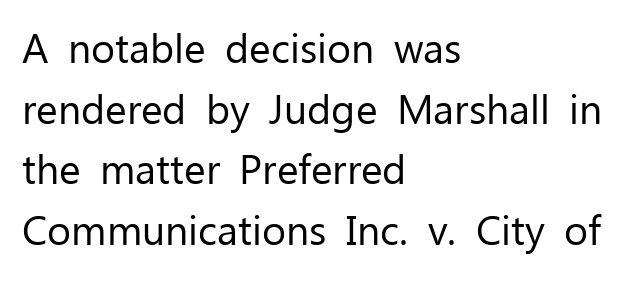
{"serif": "no", "italic": "no", "bold": "no", "weight": "regular", "width": "normal", "stroke_contrast": "low", "x_height": "medium", "monospaced": "no", "underline": "no", "align": "left", "line_spacing": "normal", "line_spacing_ratio": 1.48, "letter_spacing": "normal", "letter_spacing_em": 0.0, "glyph_px": 41}
